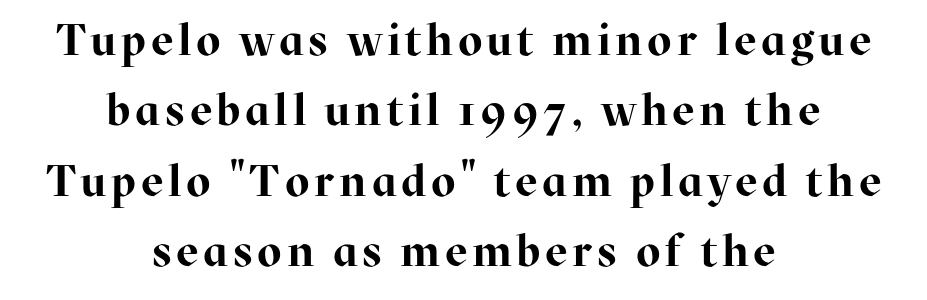
Varying glyph widths throughout — classic text-font behaviour. Notice how the passage keeps no hard edge, just a central spine. What weight is shown? A full bold with thick strokes. The block of text has a typical density, with ordinary space between rows.
